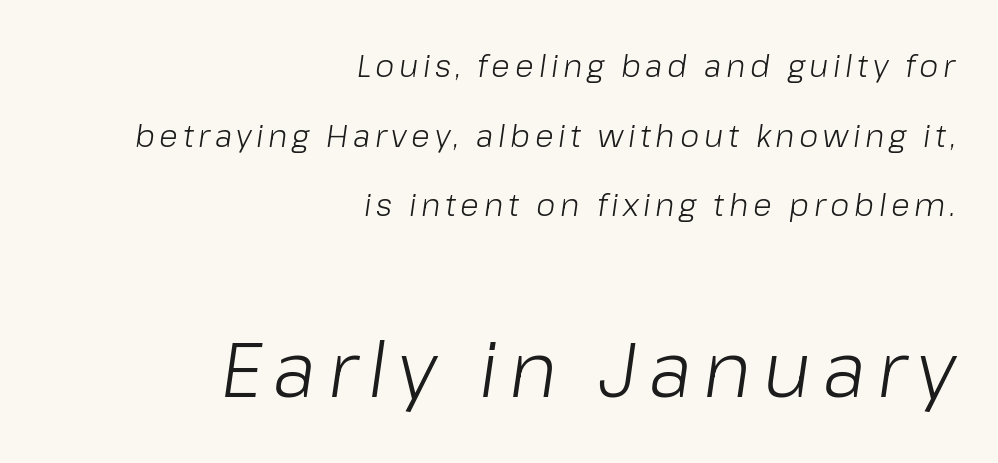
Q: Is the text bold? A: No.
Q: Is the text italic (slanted)? A: Yes, it leans right by about 8 degrees.
Q: Is the text underlined? A: No.
Q: How is the paragraph aligned? A: Right-aligned.
Q: Is the spacing between lines tight, normal or loose? A: Loose.
Q: Which block of text is set in a larger size, the first (top) or the second (bottom)? A: The second (bottom) one.
Q: Width (condensed, normal, or wide)? A: Normal.
Q: Stroke contrast? A: Low.
Q: x-height? A: Medium.
Q: Monospaced? A: No.
